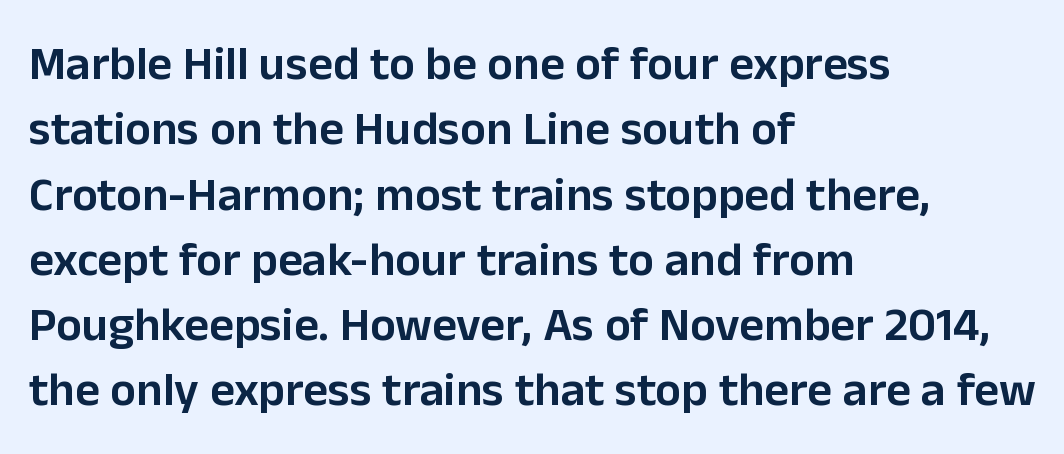
How are the letters spaced? Ordinarily, with no added tracking. It's the straight-up-and-down kind of type. Spacing verdict: proportional, widths tailored to each character. Bare-footed words on every line. These lines are set flush left with a ragged right edge.
